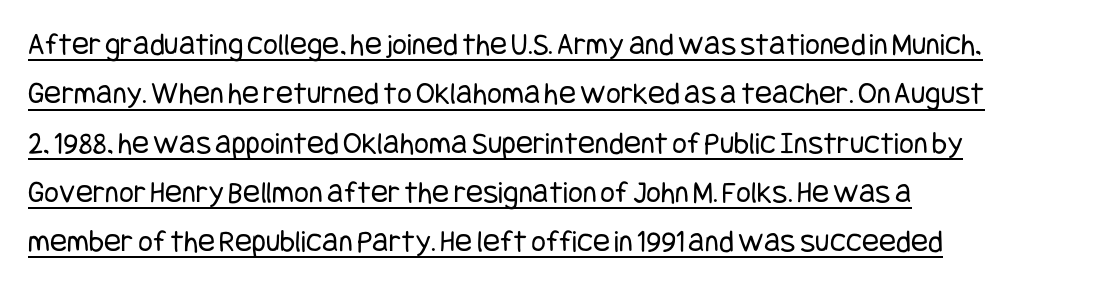
The image shows 32 px regular-weight, condensed sans-serif type, upright; set left-aligned, normal line spacing (1.54x), normal letter spacing, underlined; low stroke contrast and a large x-height.
